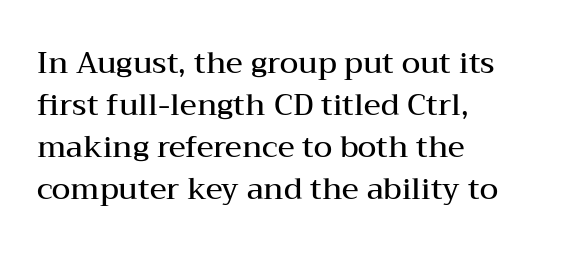
{"serif": "yes", "italic": "no", "bold": "semi", "weight": "semibold", "width": "wide", "stroke_contrast": "medium", "x_height": "medium", "monospaced": "no", "underline": "no", "align": "left", "line_spacing": "normal", "line_spacing_ratio": 1.4, "letter_spacing": "normal", "letter_spacing_em": 0.0, "glyph_px": 30}
